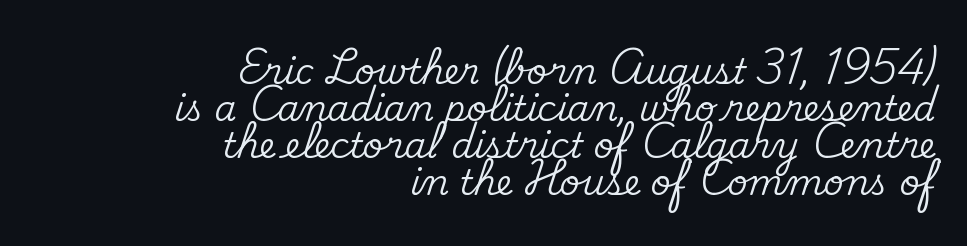
Q: Is the text italic (slanted)? A: Yes.
Q: Is the text underlined? A: No.
Q: How is the paragraph aligned? A: Right-aligned.
Q: Is the spacing between letters normal or unusually wide? A: Normal.
Q: Is the spacing between lines tight, normal or loose? A: Tight.
Q: Width (condensed, normal, or wide)? A: Normal.
Q: Stroke contrast? A: Medium.
Q: x-height? A: Small.
Q: Monospaced? A: No.
